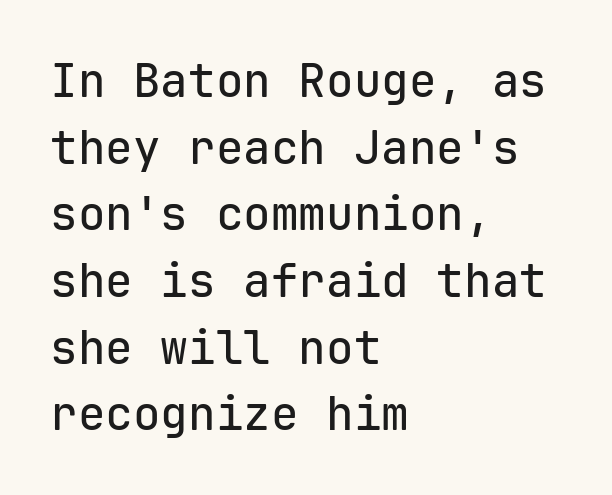
If you drew a ruler down the left edge, every line would touch it. The designer went with a sans here, leaving each stem footless. How are the letters spaced? Ordinarily, with no added tracking. It's the straight-up-and-down kind of type. Monospaced: the letters line up in strict vertical columns. A bare baseline throughout the passage.
